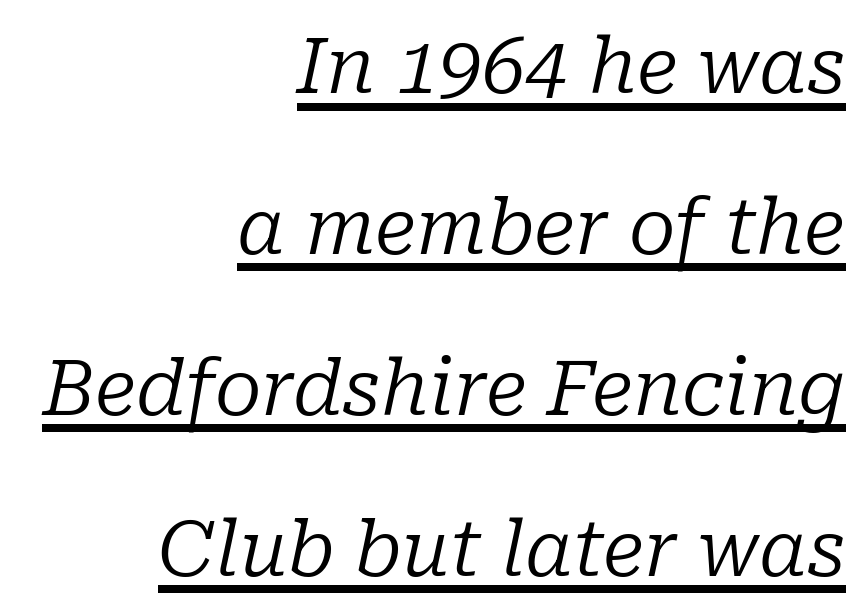
Q: Is the text bold? A: No.
Q: Is the text italic (slanted)? A: Yes, it leans right by about 10 degrees.
Q: Is the typeface a serif or a sans-serif typeface? A: Serif.
Q: Is the text underlined? A: Yes.
Q: How is the paragraph aligned? A: Right-aligned.
Q: Is the spacing between letters normal or unusually wide? A: Normal.
Q: Is the spacing between lines tight, normal or loose? A: Loose.
Q: Width (condensed, normal, or wide)? A: Normal.
Q: Stroke contrast? A: Low.
Q: x-height? A: Medium.
Q: Monospaced? A: No.
